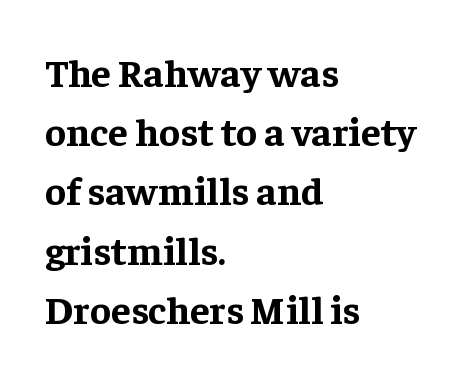
The letters stand straight up with perfectly vertical stems. The glyphs are unaccompanied by any horizontal stroke below them. Stroke thickness is high; the sample reads as a true bold. Leading matches the norm, producing a regular column. Between one letter and the next there's only the usual sliver of space.
